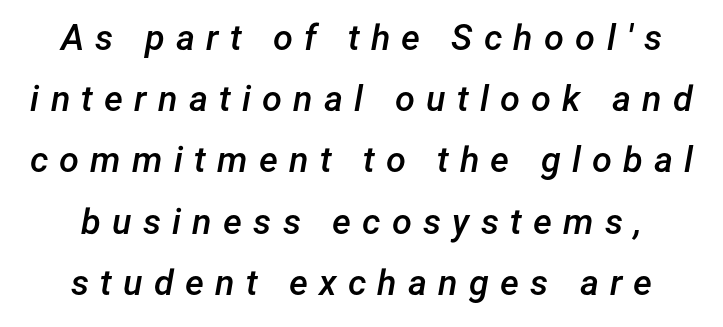
The line-height multiplier appears to be the usual default. Strokes here are thickened, but only to semibold level. A typesetter would call this heavily tracked-out type. Rendered with sloped, italic letterforms.
